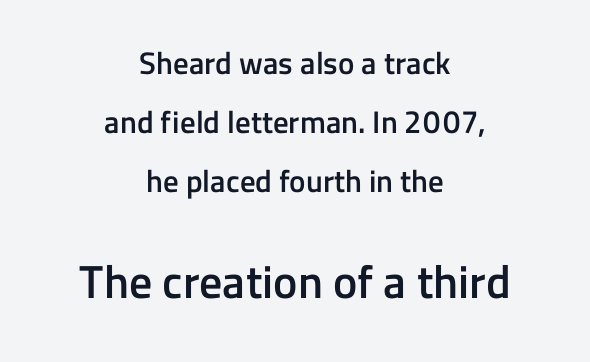
A bare baseline throughout the passage. Weight: semibold (demi). Leading: increased. The lettering holds an erect, upright posture throughout.
